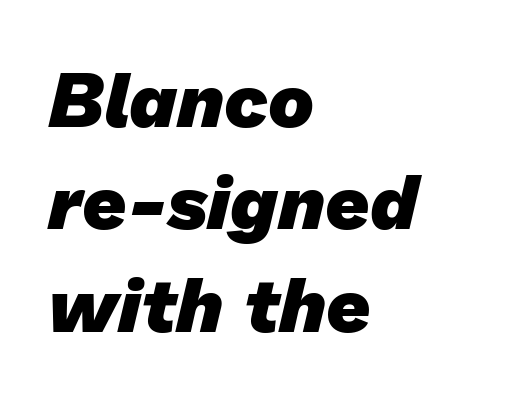
Q: Is the text bold? A: Yes.
Q: Is the typeface a serif or a sans-serif typeface? A: Sans-serif.
Q: Is the text underlined? A: No.
Q: How is the paragraph aligned? A: Left-aligned.
Q: Is the spacing between letters normal or unusually wide? A: Normal.
Q: Is the spacing between lines tight, normal or loose? A: Normal.
Q: Width (condensed, normal, or wide)? A: Normal.
Q: Stroke contrast? A: Low.
Q: x-height? A: Medium.
Q: Monospaced? A: No.
